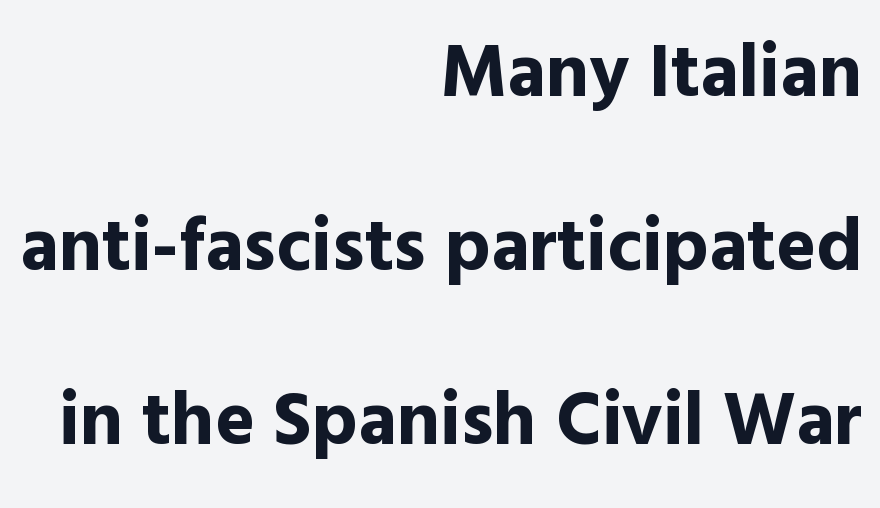
The letters carry no serifs — their stems end cleanly without finishing strokes. These lines stack with their right ends in a neat column. The letters advance in unequal steps, a hallmark of proportional type. Reading down the column, the eye jumps a long way to each next line. Inter-character spacing is left at the font's built-in metrics.
